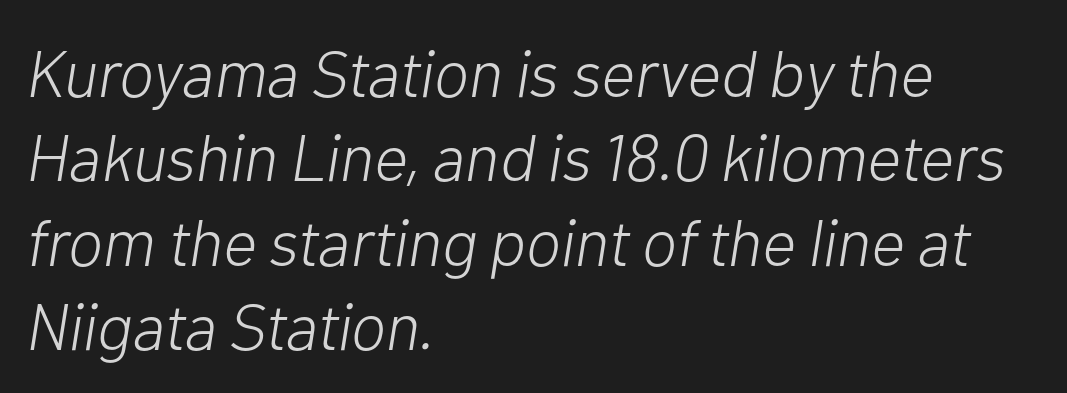
The image shows 66 px light type, italic (leaning right); set left-aligned, normal line spacing (1.28x), normal letter spacing, not underlined; low stroke contrast and a medium x-height.
